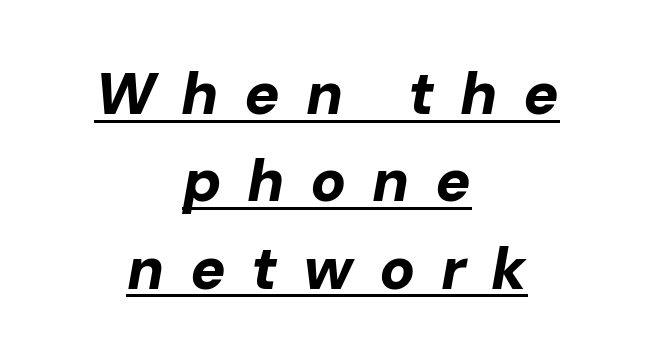
Q: Is the text bold? A: Yes.
Q: Is the text italic (slanted)? A: Yes, it leans right by about 10 degrees.
Q: Is the text underlined? A: Yes.
Q: How is the paragraph aligned? A: Centered.
Q: Is the spacing between letters normal or unusually wide? A: Unusually wide.
Q: Is the spacing between lines tight, normal or loose? A: Normal.
Q: Width (condensed, normal, or wide)? A: Normal.
Q: Stroke contrast? A: Low.
Q: x-height? A: Medium.
Q: Monospaced? A: No.
